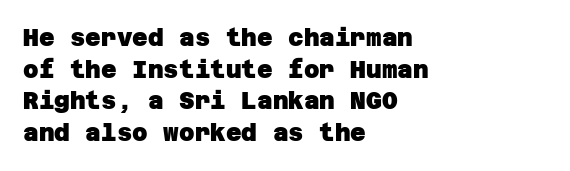
The image shows 24 px bold type; set left-aligned, normal line spacing (1.32x), normal letter spacing, not underlined.
